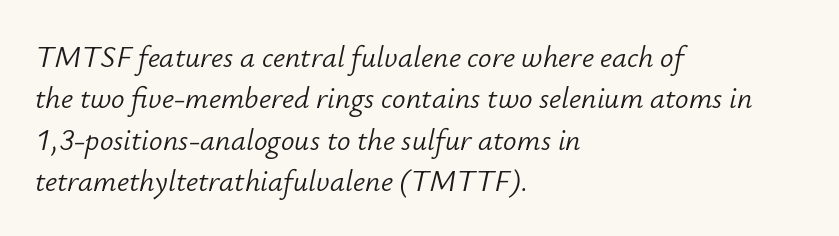
{"italic": "yes", "lean": "right", "slant_degrees": 12, "bold": "no", "weight": "light", "width": "normal", "stroke_contrast": "low", "x_height": "small", "monospaced": "no", "underline": "no", "align": "left", "line_spacing": "normal", "line_spacing_ratio": 1.38, "letter_spacing": "normal", "letter_spacing_em": 0.0, "glyph_px": 30}
